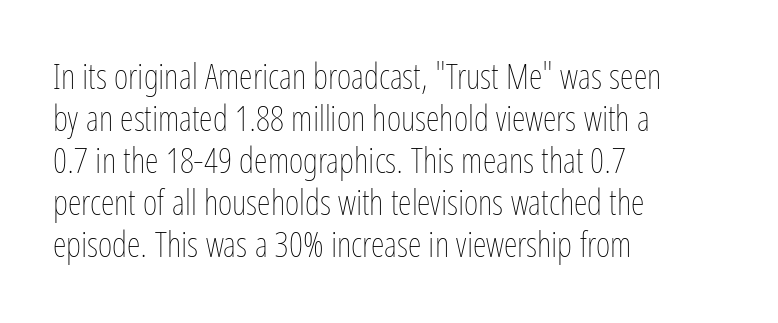
{"italic": "no", "bold": "no", "weight": "thin", "width": "condensed", "stroke_contrast": "low", "x_height": "medium", "monospaced": "no", "underline": "no", "align": "left", "line_spacing_ratio": 1.2, "letter_spacing": "normal", "letter_spacing_em": 0.0, "glyph_px": 35}
